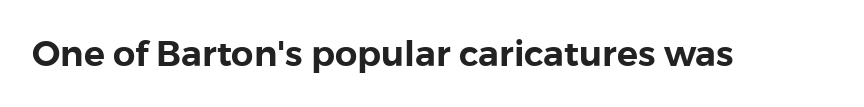
{"serif": "no", "italic": "no", "width": "normal", "stroke_contrast": "low", "x_height": "medium", "monospaced": "no", "underline": "no", "letter_spacing": "normal", "letter_spacing_em": 0.0, "glyph_px": 35}
